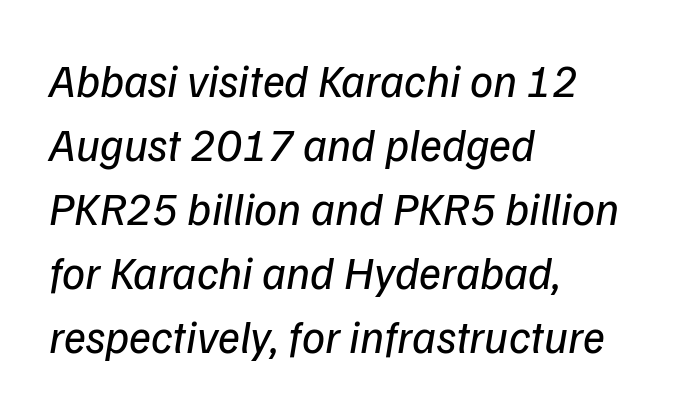
{"serif": "no", "bold": "no", "weight": "regular", "width": "normal", "stroke_contrast": "low", "x_height": "medium", "monospaced": "no", "underline": "no", "align": "left", "line_spacing": "normal", "line_spacing_ratio": 1.39, "letter_spacing": "normal", "letter_spacing_em": 0.0, "glyph_px": 46}
